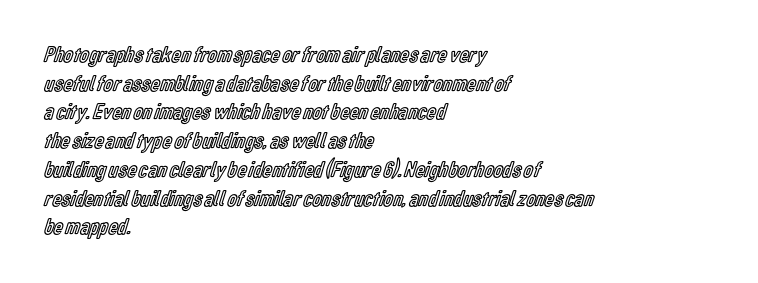
The image shows 23 px text type; set left-aligned, normal line spacing (1.25x), normal letter spacing, not underlined.
